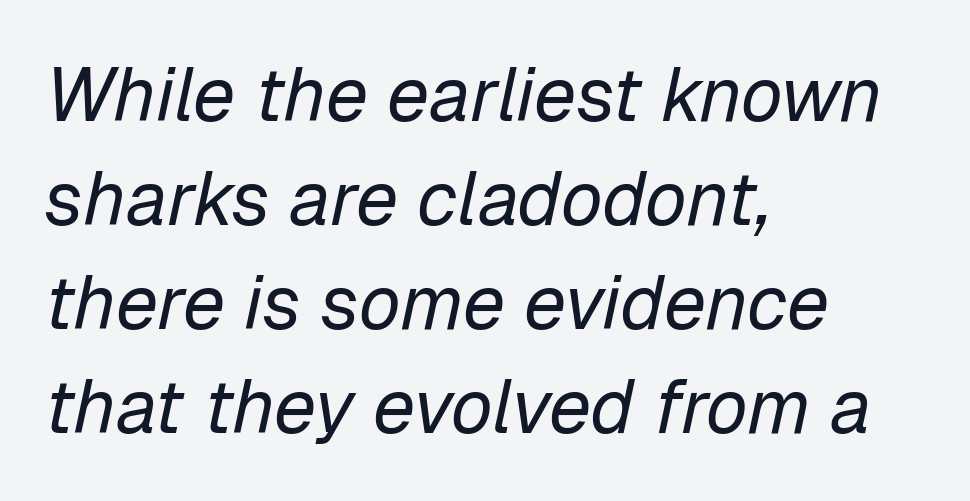
{"italic": "yes", "lean": "right", "slant_degrees": 12, "bold": "no", "weight": "regular", "width": "normal", "stroke_contrast": "low", "x_height": "medium", "monospaced": "no", "underline": "no", "align": "left", "line_spacing": "normal", "line_spacing_ratio": 1.37, "letter_spacing": "normal", "letter_spacing_em": 0.0, "glyph_px": 76}
